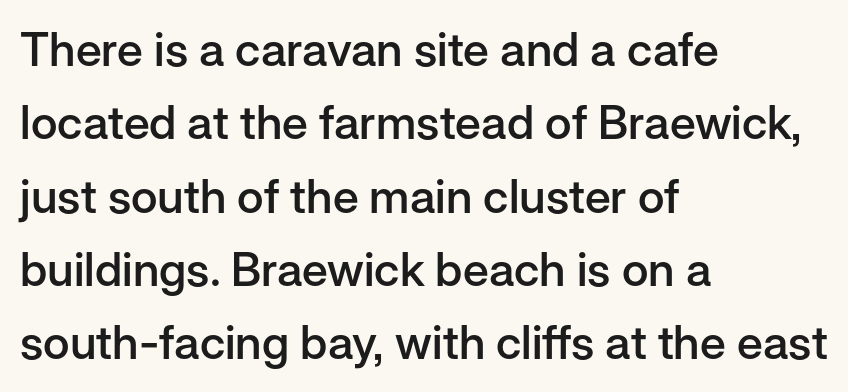
Think of a printed novel: that variable character pitch is what you see here. Is there much room between lines? A standard amount, neither cramped nor airy. A typesetter would mark this as roman, not italic. In terms of letterspacing, this is plain default setting.
